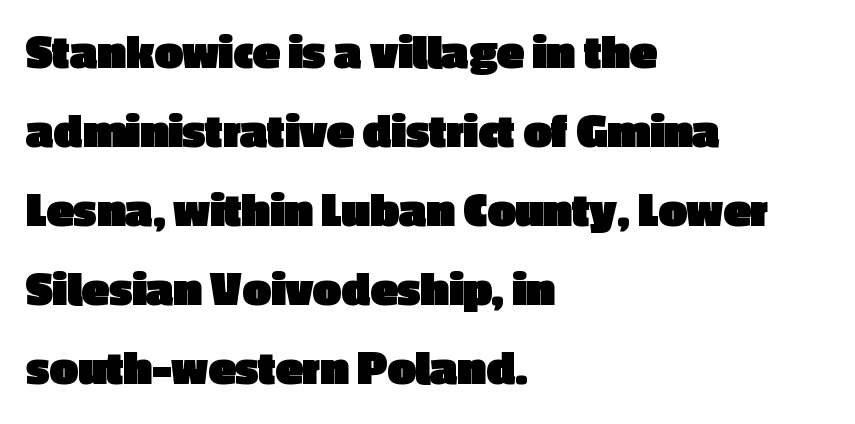
The image shows 50 px heavy sans-serif type, upright; set left-aligned, normal line spacing (1.58x), normal letter spacing, not underlined; a medium x-height.
